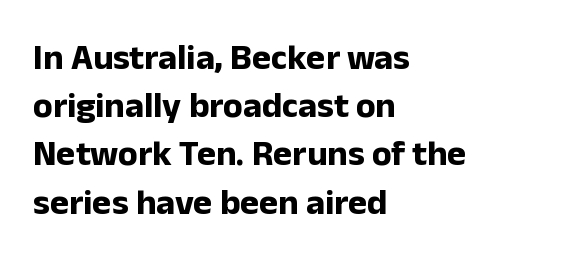
Are there feet on the stems? There aren't — it's a sans. Bold? Absolutely — the strokes are thick and heavy. In CSS terms this would be text-align: left. Quick note: interline space is typical.
